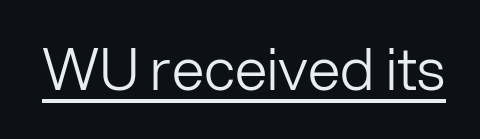
{"serif": "no", "italic": "no", "bold": "no", "weight": "light", "width": "normal", "stroke_contrast": "low", "x_height": "medium", "monospaced": "no", "underline": "yes", "letter_spacing": "normal", "letter_spacing_em": 0.0, "glyph_px": 58}
